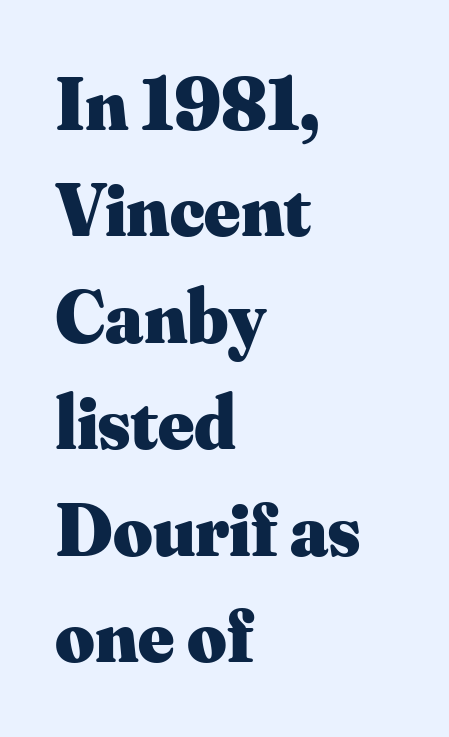
Q: Is the text bold? A: Yes.
Q: Is the text italic (slanted)? A: No, it is upright.
Q: Is the typeface a serif or a sans-serif typeface? A: Serif.
Q: Is the text underlined? A: No.
Q: How is the paragraph aligned? A: Left-aligned.
Q: Is the spacing between letters normal or unusually wide? A: Normal.
Q: Is the spacing between lines tight, normal or loose? A: Normal.
Q: Width (condensed, normal, or wide)? A: Normal.
Q: Stroke contrast? A: Medium.
Q: x-height? A: Small.
Q: Monospaced? A: No.
